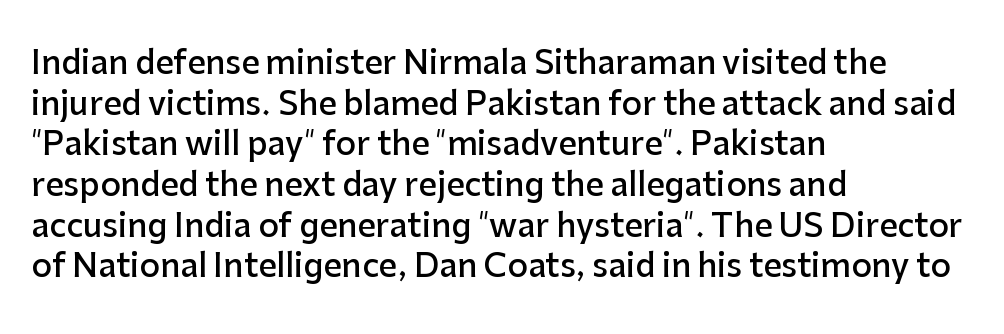
The image shows 32 px semibold sans-serif type, upright; set left-aligned, normal line spacing (1.27x), normal letter spacing, not underlined; low stroke contrast and a medium x-height.
